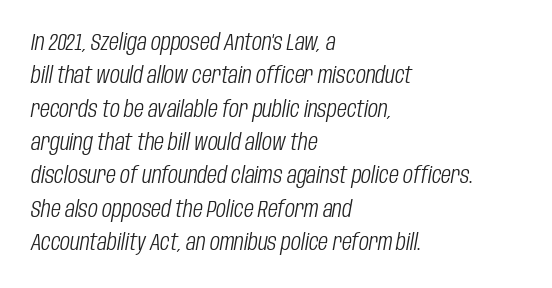
The image shows 23 px text type, italic (leaning right); set left-aligned, normal line spacing (1.45x), normal letter spacing, not underlined.
